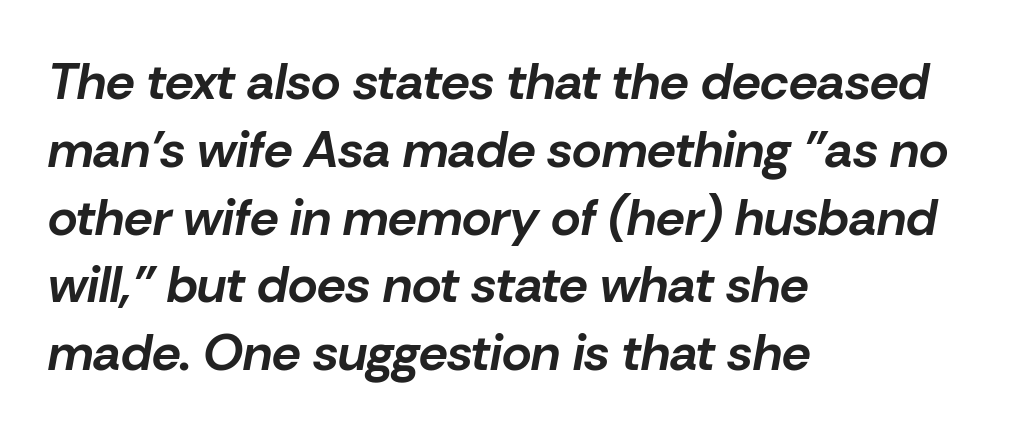
The image shows 51 px bold type, italic (leaning right); set left-aligned, normal line spacing (1.33x), normal letter spacing, not underlined; low stroke contrast and a medium x-height.
